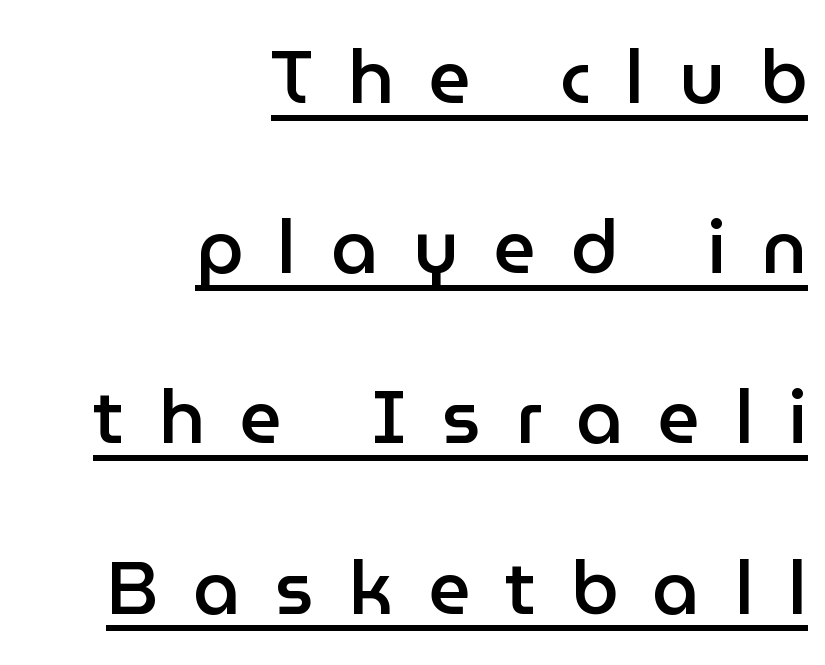
Is there an underline? Yes — a line sits under the letters. Does the type have serifs? No, each stem ends abruptly. This is the regular roman posture of the typeface. Reading down the column, the eye jumps a long way to each next line.
